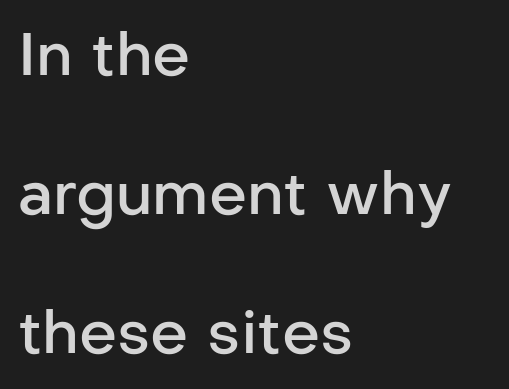
{"serif": "no", "italic": "no", "bold": "semi", "weight": "semibold", "width": "normal", "stroke_contrast": "low", "x_height": "medium", "monospaced": "no", "underline": "no", "align": "left", "line_spacing": "loose", "line_spacing_ratio": 2.32, "letter_spacing": "normal", "letter_spacing_em": 0.0, "glyph_px": 60}
